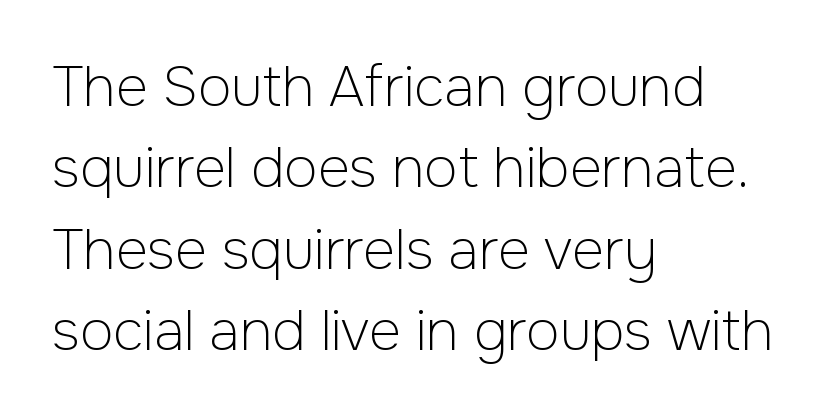
Q: Is the text bold? A: No.
Q: Is the text italic (slanted)? A: No, it is upright.
Q: Is the typeface a serif or a sans-serif typeface? A: Sans-serif.
Q: Is the text underlined? A: No.
Q: How is the paragraph aligned? A: Left-aligned.
Q: Is the spacing between letters normal or unusually wide? A: Normal.
Q: Is the spacing between lines tight, normal or loose? A: Normal.
Q: Width (condensed, normal, or wide)? A: Normal.
Q: Stroke contrast? A: Low.
Q: x-height? A: Medium.
Q: Monospaced? A: No.
